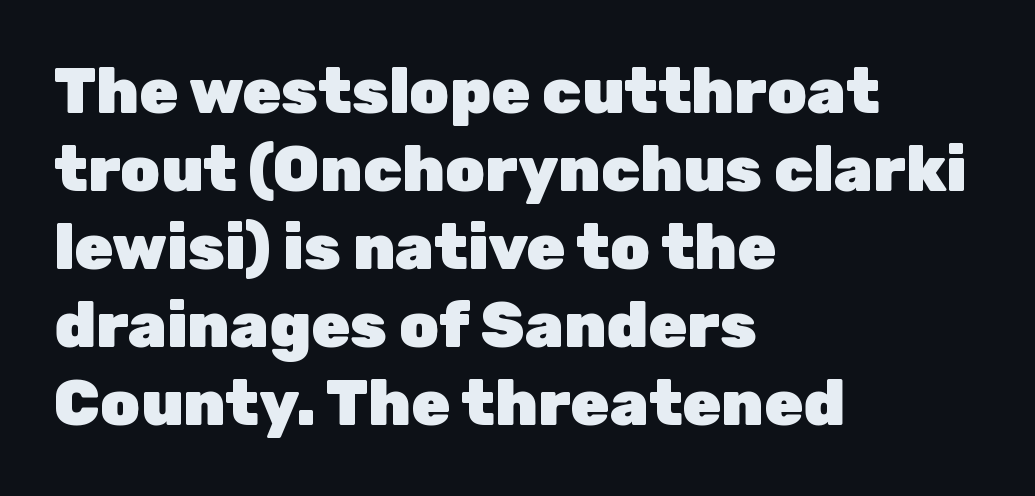
The image shows 63 px heavy sans-serif type, upright; set left-aligned, line spacing 1.24x, normal letter spacing, not underlined; low stroke contrast and a medium x-height.
